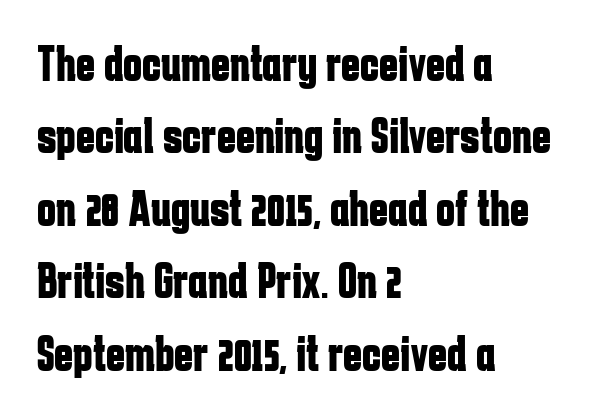
Q: Is the text bold? A: Yes.
Q: Is the text italic (slanted)? A: No, it is upright.
Q: Is the typeface a serif or a sans-serif typeface? A: Sans-serif.
Q: Is the text underlined? A: No.
Q: How is the paragraph aligned? A: Left-aligned.
Q: Is the spacing between letters normal or unusually wide? A: Normal.
Q: Is the spacing between lines tight, normal or loose? A: Normal.
Q: Width (condensed, normal, or wide)? A: Condensed.
Q: Stroke contrast? A: Low.
Q: x-height? A: Medium.
Q: Monospaced? A: No.
